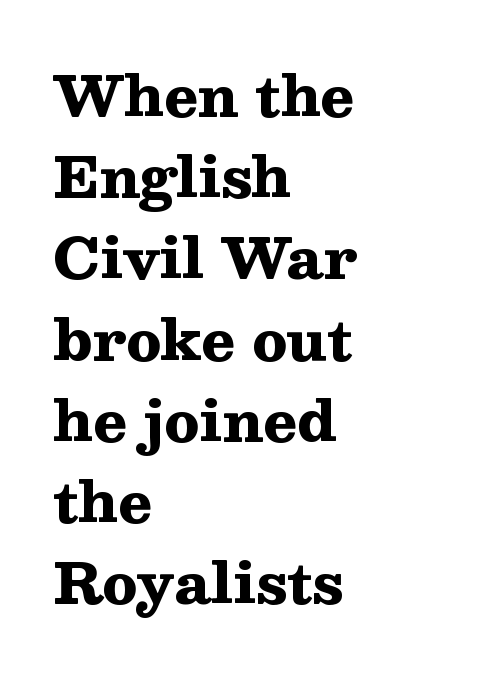
The image shows 56 px heavy, wide serif type, upright; set left-aligned, normal line spacing (1.45x), normal letter spacing, not underlined; medium stroke contrast and a medium x-height.
